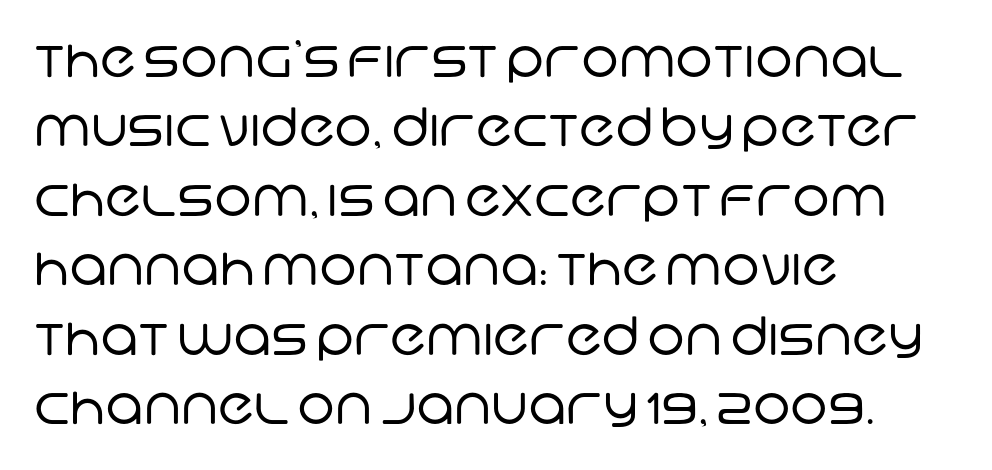
Q: Is the text bold? A: No.
Q: Is the typeface a serif or a sans-serif typeface? A: Sans-serif.
Q: Is the text underlined? A: No.
Q: How is the paragraph aligned? A: Left-aligned.
Q: Is the spacing between letters normal or unusually wide? A: Normal.
Q: Is the spacing between lines tight, normal or loose? A: Normal.
Q: Width (condensed, normal, or wide)? A: Normal.
Q: Stroke contrast? A: Low.
Q: x-height? A: Large.
Q: Monospaced? A: No.
